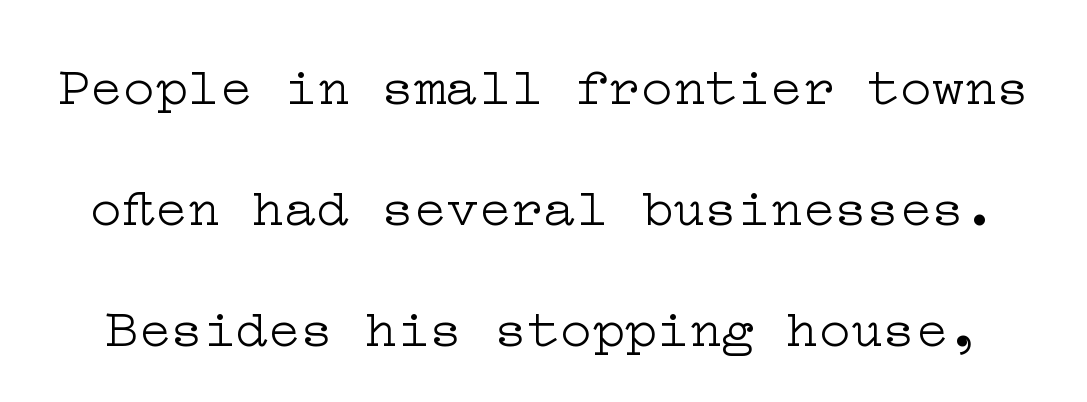
Counters stay open thanks to moderate or lighter strokes. Standard letterfit; no display-style spreading of the glyphs. This rendering employs a face with finishing strokes, i.e., a serif. Nobody drew a line under any word here.
